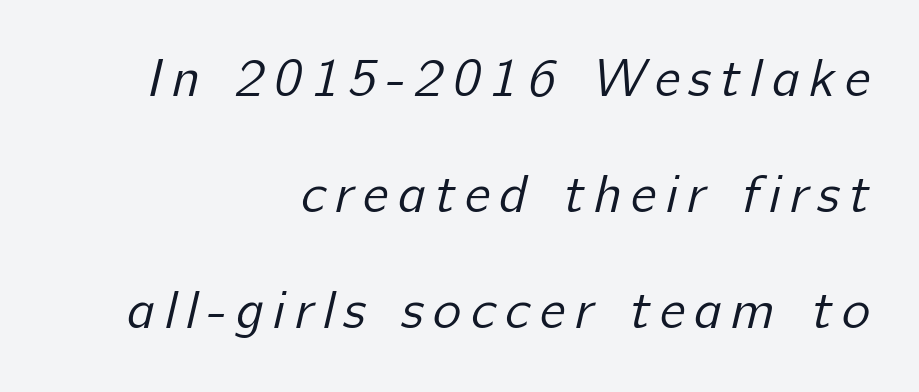
Q: Is the text bold? A: No.
Q: Is the typeface a serif or a sans-serif typeface? A: Sans-serif.
Q: Is the text underlined? A: No.
Q: How is the paragraph aligned? A: Right-aligned.
Q: Is the spacing between lines tight, normal or loose? A: Loose.
Q: Width (condensed, normal, or wide)? A: Normal.
Q: Stroke contrast? A: Low.
Q: x-height? A: Medium.
Q: Monospaced? A: No.
